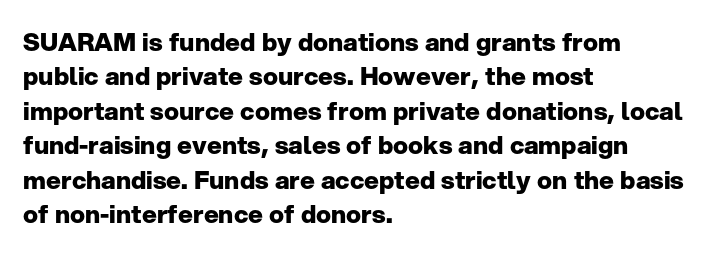
Plain, unruled lines of type. Italic: no, the glyphs are upright roman. The face used here has the dense, thick strokes of a bold. Compared with typical paragraphs, the rows here are spaced about the same. The paragraph has a hard left edge and a soft right edge. Here the glyphs are tracked normally, forming tight word shapes.
